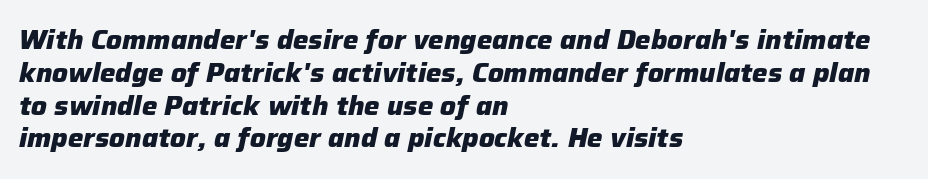
Each row of text sits above clean, open space. Honestly, the letter spacing is just normal — you wouldn't notice it. The text carries the slant typical of an italic or oblique font. The setting favours the left margin, as ordinary paragraphs usually do.
